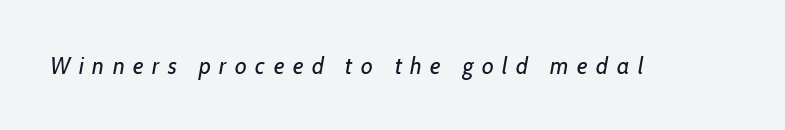
The glyphs look as if they've been sheared to an angle. Underline: absent. A light-to-regular cut is what we see here. In terms of letterspacing, this is a distinctly airy, spread setting.
